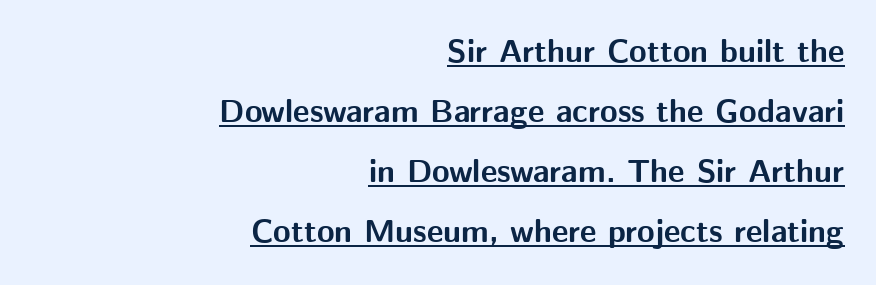
These words are printed bold, with thick strokes throughout. Here the glyphs are tracked normally, forming tight word shapes. Right-aligned paragraph, ragged on the left. Here the designer chose a conventional face with non-uniform glyph widths. A rule runs beneath these lines of type. Ordinary non-slanted type is in use.
